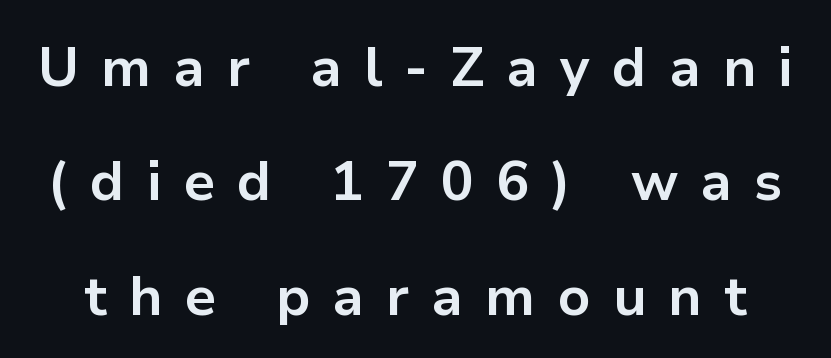
The image shows 55 px bold sans-serif type, upright; set loose line spacing (2.08x), unusually wide letter spacing (+0.4 em), not underlined; low stroke contrast and a medium x-height.
